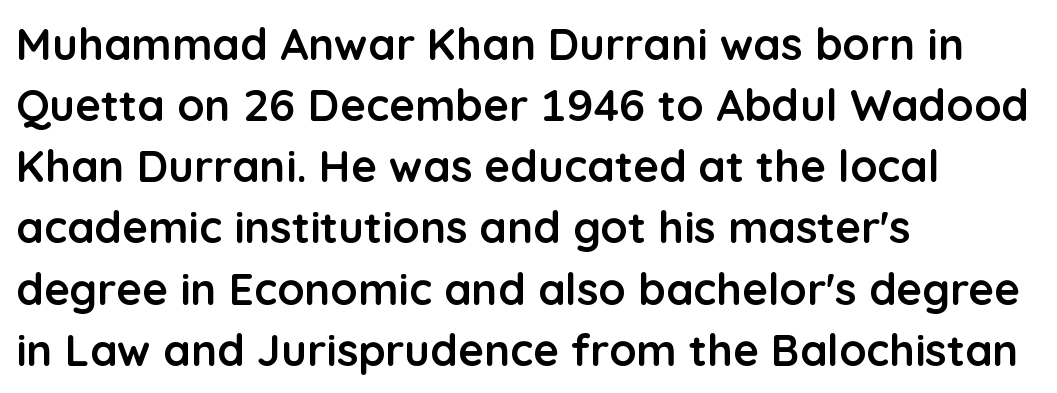
Q: Is the text bold? A: Yes.
Q: Is the text italic (slanted)? A: No, it is upright.
Q: Is the typeface a serif or a sans-serif typeface? A: Sans-serif.
Q: Is the text underlined? A: No.
Q: How is the paragraph aligned? A: Left-aligned.
Q: Is the spacing between letters normal or unusually wide? A: Normal.
Q: Is the spacing between lines tight, normal or loose? A: Normal.
Q: Width (condensed, normal, or wide)? A: Normal.
Q: Stroke contrast? A: Low.
Q: x-height? A: Medium.
Q: Monospaced? A: No.
